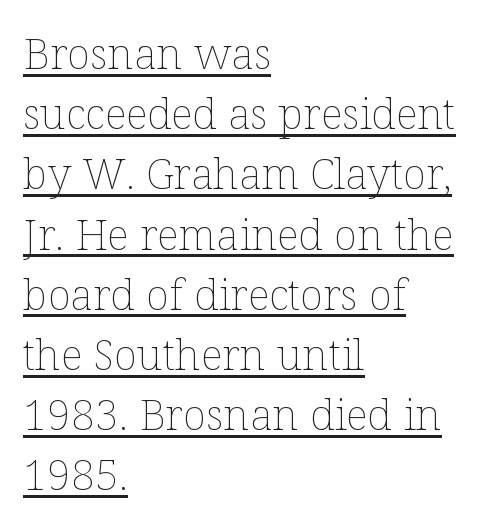
Q: Is the text bold? A: No.
Q: Is the text italic (slanted)? A: No, it is upright.
Q: Is the text underlined? A: Yes.
Q: How is the paragraph aligned? A: Left-aligned.
Q: Is the spacing between letters normal or unusually wide? A: Normal.
Q: Is the spacing between lines tight, normal or loose? A: Normal.
Q: Width (condensed, normal, or wide)? A: Normal.
Q: Stroke contrast? A: Low.
Q: x-height? A: Medium.
Q: Monospaced? A: No.
